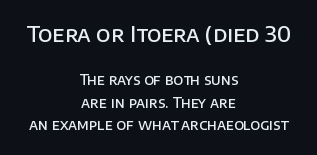
The gaps between neighbouring characters are ordinary and unremarkable. The zone under the glyphs is completely vacant. Firm but not heavy-handed strokes: this text is semibold. If you measured baseline to baseline, you'd find a middling distance. Size contrast runs from large at the top to small at the bottom.
